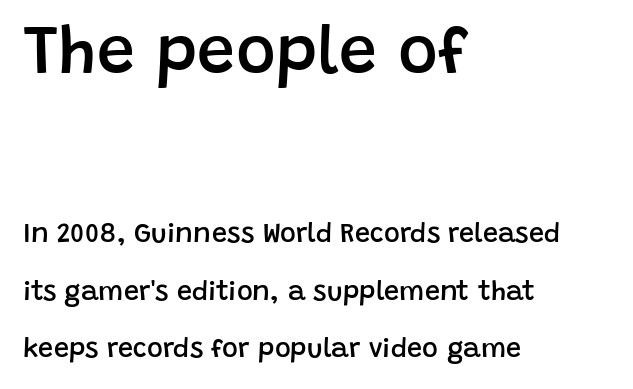
Q: Is the text bold? A: Semi-bold.
Q: Is the text italic (slanted)? A: No, it is upright.
Q: Is the typeface a serif or a sans-serif typeface? A: Sans-serif.
Q: Is the text underlined? A: No.
Q: How is the paragraph aligned? A: Left-aligned.
Q: Is the spacing between letters normal or unusually wide? A: Normal.
Q: Is the spacing between lines tight, normal or loose? A: Loose.
Q: Which block of text is set in a larger size, the first (top) or the second (bottom)? A: The first (top) one.
Q: Width (condensed, normal, or wide)? A: Normal.
Q: Stroke contrast? A: Low.
Q: x-height? A: Large.
Q: Monospaced? A: No.
